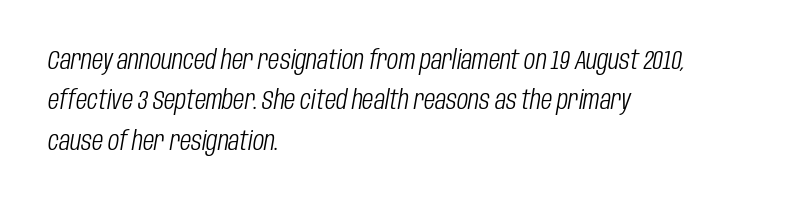
{"italic": "yes", "lean": "right", "slant_degrees": 10, "bold": "no", "underline": "no", "align": "left", "line_spacing": "normal", "line_spacing_ratio": 1.55, "letter_spacing": "normal", "letter_spacing_em": 0.0, "glyph_px": 26}
